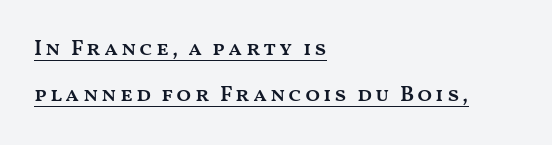
{"italic": "no", "bold": "semi", "underline": "yes", "align": "left", "line_spacing": "loose", "line_spacing_ratio": 2.08, "glyph_px": 22}
